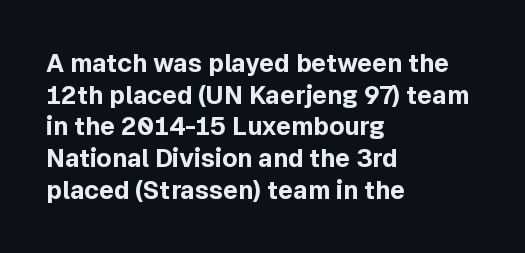
Q: Is the text bold? A: Yes.
Q: Is the text italic (slanted)? A: No, it is upright.
Q: Is the text underlined? A: No.
Q: How is the paragraph aligned? A: Left-aligned.
Q: Is the spacing between letters normal or unusually wide? A: Normal.
Q: Is the spacing between lines tight, normal or loose? A: Normal.
